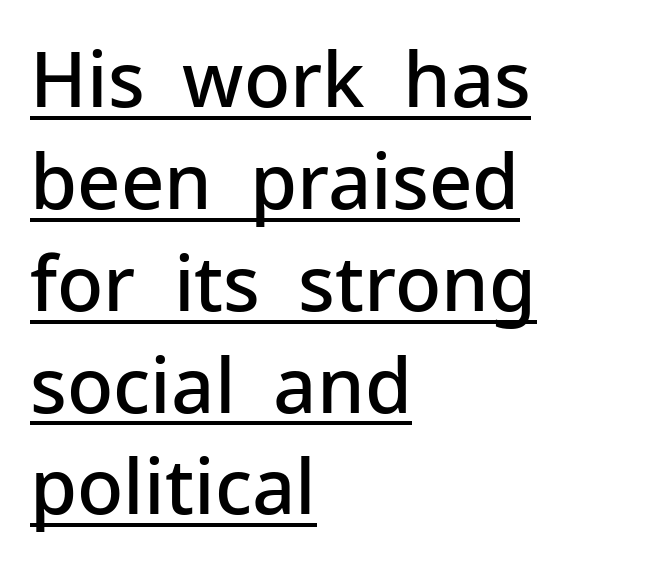
No extra tracking has been applied to these lines. The face used here appears with an underline applied. The face used here is proportionally spaced, like ordinary book or web type. Nope, not italic — everything's standing straight. A classic flush-left, rag-right setting is used for this passage. Look at the stroke-to-counter ratio: somewhat heavy, a semibold.
